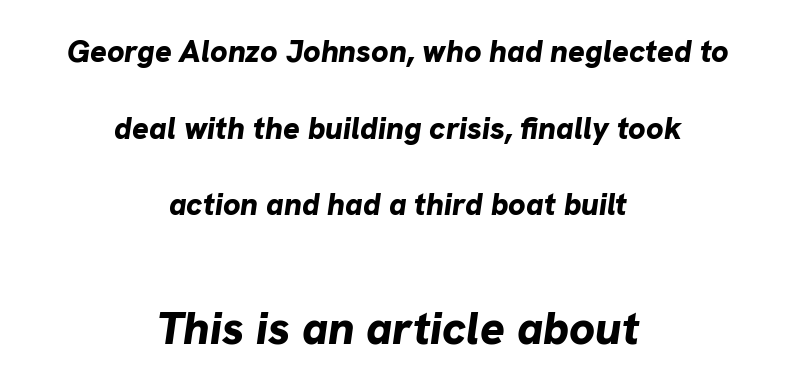
Q: Is the text bold? A: Yes.
Q: Is the text italic (slanted)? A: Yes, it leans right by about 8 degrees.
Q: Is the text underlined? A: No.
Q: How is the paragraph aligned? A: Centered.
Q: Is the spacing between letters normal or unusually wide? A: Normal.
Q: Is the spacing between lines tight, normal or loose? A: Loose.
Q: Which block of text is set in a larger size, the first (top) or the second (bottom)? A: The second (bottom) one.
Q: Width (condensed, normal, or wide)? A: Normal.
Q: Stroke contrast? A: Low.
Q: x-height? A: Medium.
Q: Monospaced? A: No.
